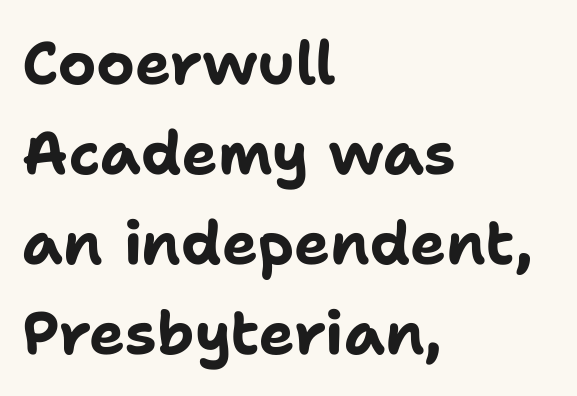
The image shows 60 px bold sans-serif type, upright; set left-aligned, normal line spacing (1.5x), normal letter spacing, not underlined; low stroke contrast and a medium x-height.
